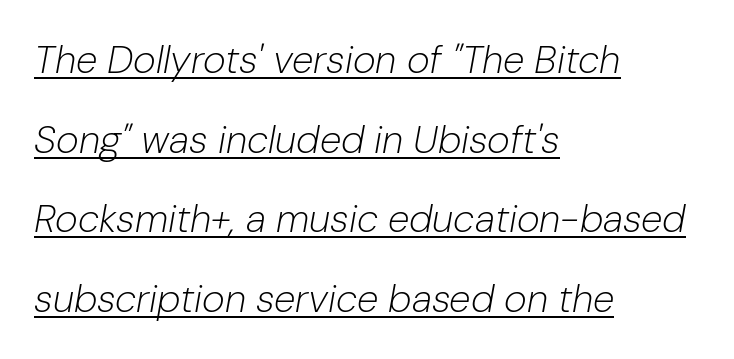
Q: Is the text bold? A: No.
Q: Is the text italic (slanted)? A: Yes, it leans right by about 10 degrees.
Q: Is the text underlined? A: Yes.
Q: How is the paragraph aligned? A: Left-aligned.
Q: Is the spacing between letters normal or unusually wide? A: Normal.
Q: Is the spacing between lines tight, normal or loose? A: Loose.
Q: Width (condensed, normal, or wide)? A: Normal.
Q: Stroke contrast? A: Low.
Q: x-height? A: Medium.
Q: Monospaced? A: No.
